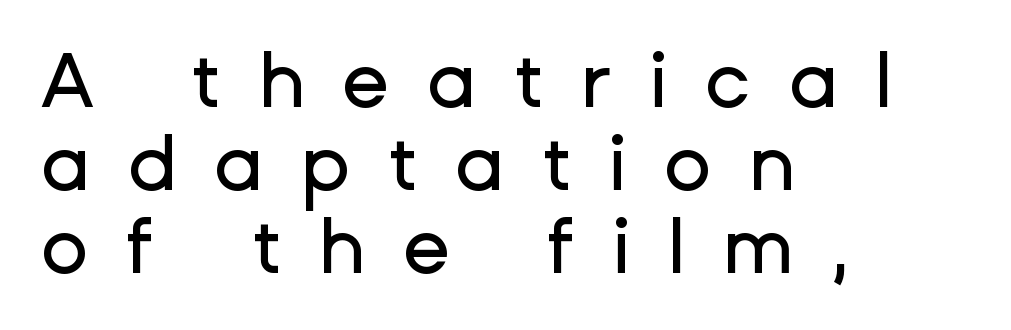
Posture: upright roman. A typesetter would call this proportional, since set widths differ per character. In terms of letterform style, serifs are entirely absent. Each row of text sits above clean, open space. The leading is snug, giving the passage a crowded texture.
